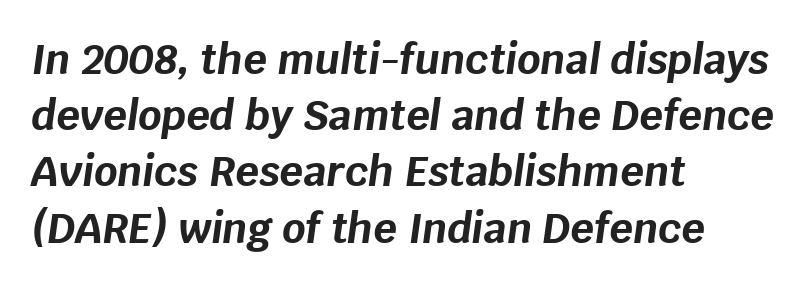
{"italic": "yes", "lean": "right", "slant_degrees": 8, "bold": "yes", "weight": "bold", "width": "normal", "stroke_contrast": "low", "x_height": "large", "monospaced": "no", "underline": "no", "align": "left", "line_spacing": "normal", "line_spacing_ratio": 1.37, "letter_spacing": "normal", "letter_spacing_em": 0.0, "glyph_px": 41}
